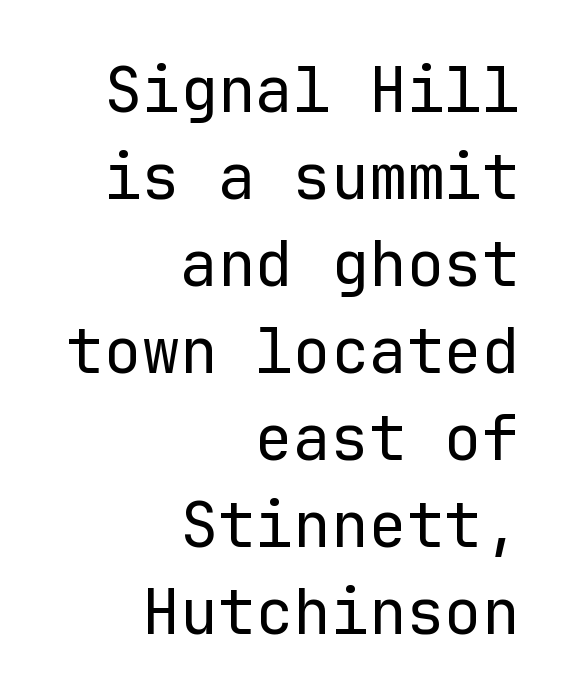
The image shows 63 px regular-weight sans-serif type, upright, monospaced; set right-aligned, normal line spacing (1.38x), normal letter spacing, not underlined; low stroke contrast and a medium x-height.
